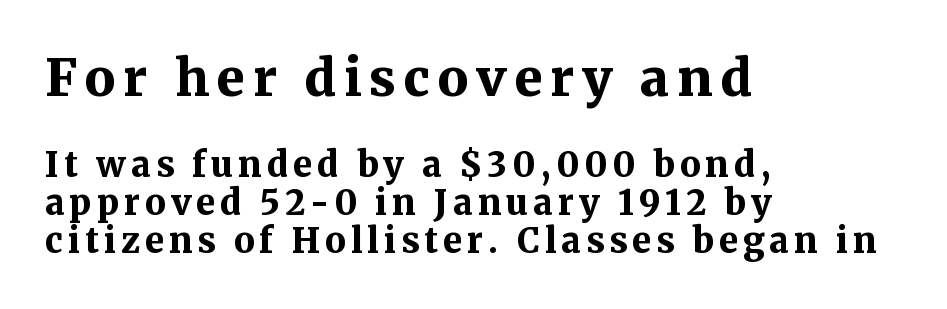
Caption: upper text group enlarged, lower text group reduced. The lines in this sample share a left origin and differ only in where they stop. The rendering shows small feet on the letterforms — a serif design. The font's upright variant was chosen for this text.
